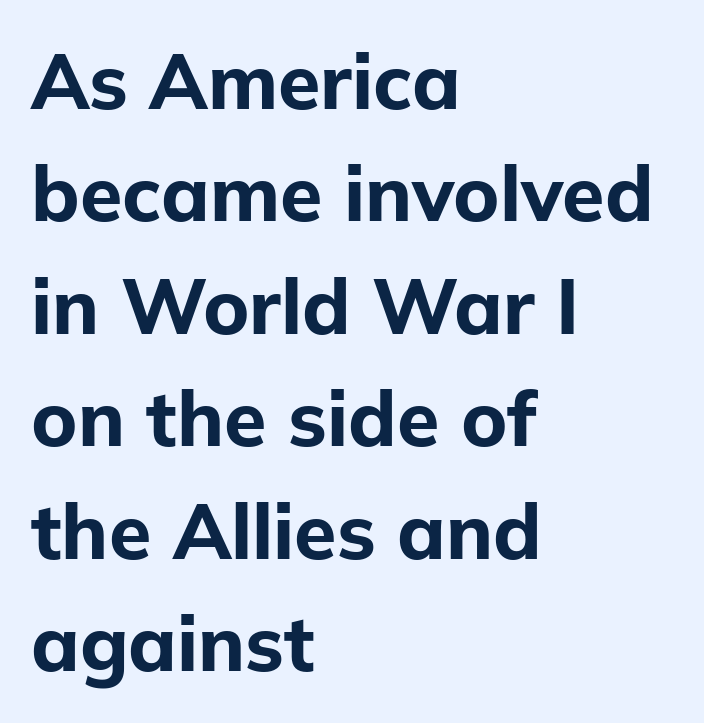
Note the varied advance widths — an 'i' is clearly narrower than an 'm'. Each new line begins a customary step beneath the previous one. What kind of face is this? One without serifs — a sans. Is the type bold? Yes — the strokes are clearly thick and heavy. Unlike italic type, these characters show no tilt at all. What stands out about the letter spacing? Nothing — it is the standard amount.
